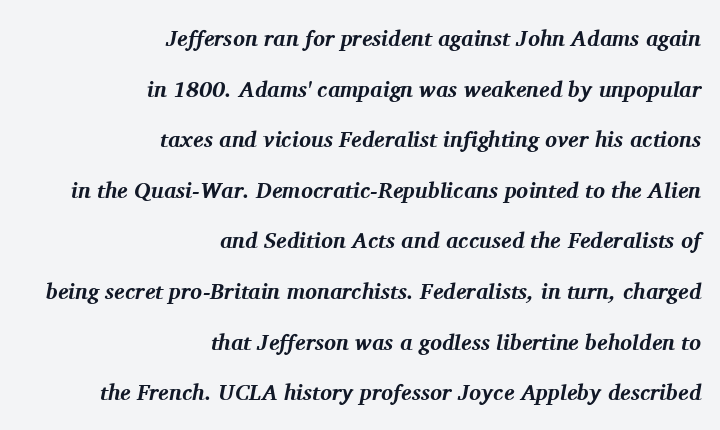
Honestly, the letter spacing is just normal — you wouldn't notice it. Leading: increased. Chunky letters — that's bold for sure. Decoration check: the copy has no underline. The lines are quadded right. Tall strokes in this sample are angled rather than plumb.
